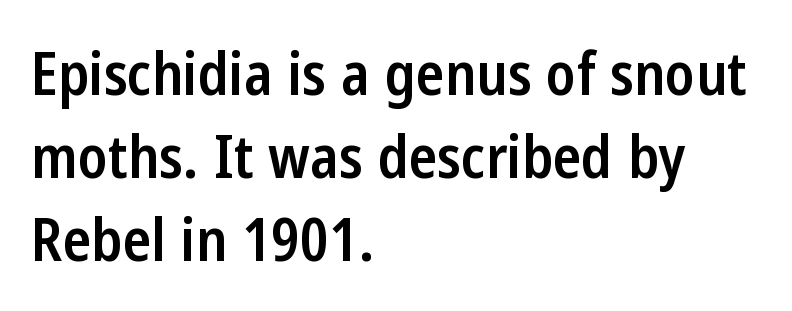
{"serif": "no", "italic": "no", "bold": "semi", "weight": "semibold", "width": "condensed", "stroke_contrast": "low", "x_height": "medium", "monospaced": "no", "underline": "no", "align": "left", "line_spacing": "normal", "line_spacing_ratio": 1.41, "letter_spacing": "normal", "letter_spacing_em": 0.0, "glyph_px": 59}
